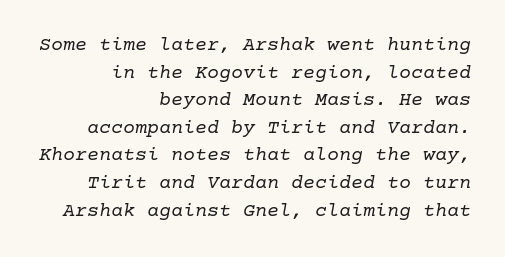
Tracking value appears to be zero — textbook default spacing. Any mark beneath the type? The region is blank. The rag falls on the left side of this text block. There's an unmistakable incline to the writing here. The typeface has the unassuming heft of standard copy or less.
